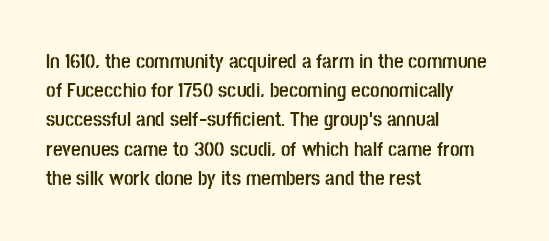
When letters stand straight like this, we call the style roman or upright. Line starts are locked; line ends wander. Quick note: underline off. Words appear dense and cohesive because spacing is normal. A normal amount of white space separates one row of letters from the next.
